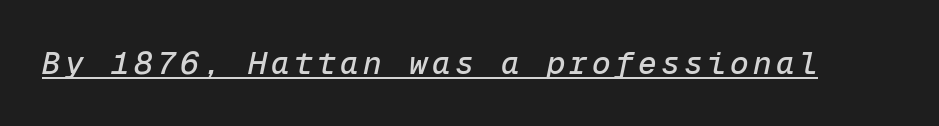
The image shows 31 px text type, italic (leaning right), monospaced; set underlined; low stroke contrast and a medium x-height.
